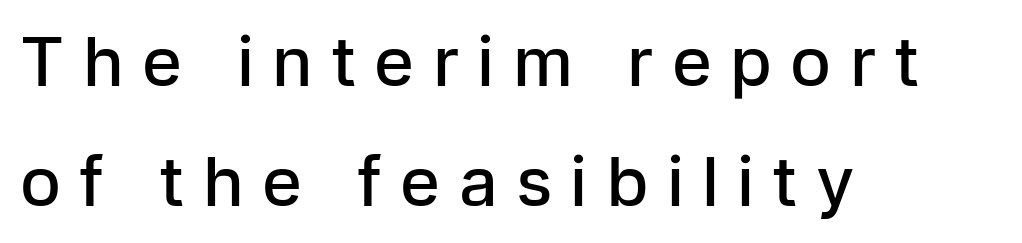
The image shows 68 px semibold sans-serif type, upright; set left-aligned, line spacing 1.76x, unusually wide letter spacing (+0.27 em), not underlined; low stroke contrast and a medium x-height.
